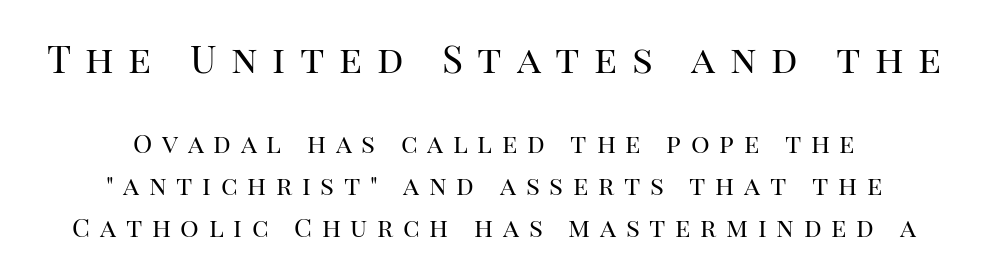
Q: Is the text bold? A: No.
Q: Is the text italic (slanted)? A: No, it is upright.
Q: Is the typeface a serif or a sans-serif typeface? A: Serif.
Q: Is the text underlined? A: No.
Q: How is the paragraph aligned? A: Centered.
Q: Is the spacing between letters normal or unusually wide? A: Unusually wide.
Q: Is the spacing between lines tight, normal or loose? A: Normal.
Q: Which block of text is set in a larger size, the first (top) or the second (bottom)? A: The first (top) one.
Q: Width (condensed, normal, or wide)? A: Normal.
Q: Stroke contrast? A: High.
Q: x-height? A: Large.
Q: Monospaced? A: No.
